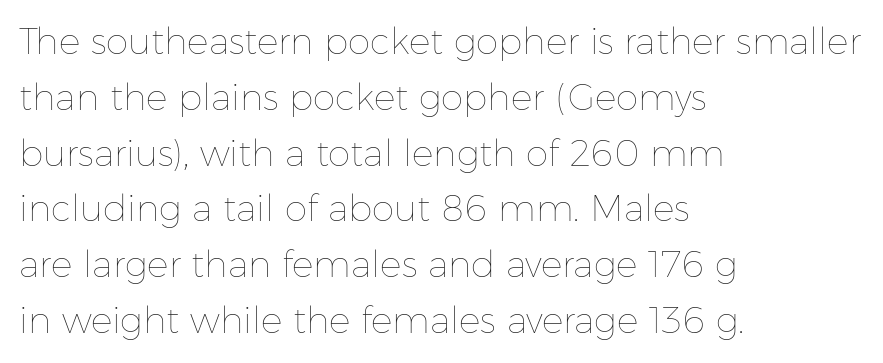
The image shows 36 px thin type, upright; set left-aligned, normal line spacing (1.55x), normal letter spacing, not underlined; low stroke contrast and a medium x-height.
